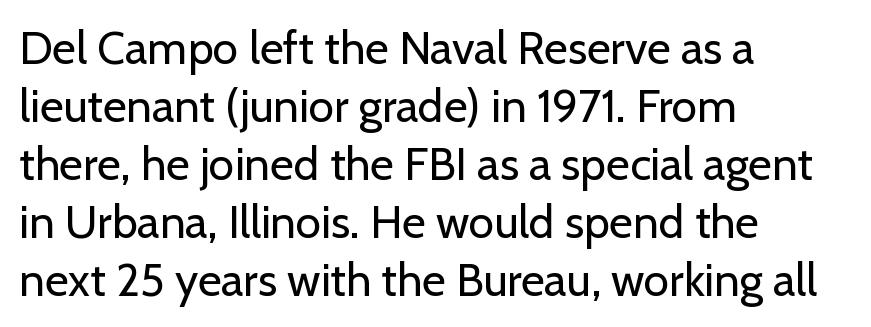
This sample uses plain, unmodified letter spacing. The lines are quadded left. Whoever set this chose a conventional vertical rhythm. No feet cap the strokes, marking this as sans-serif type. Here the designer chose a conventional face with non-uniform glyph widths. A roman cut, with each character standing at attention.
